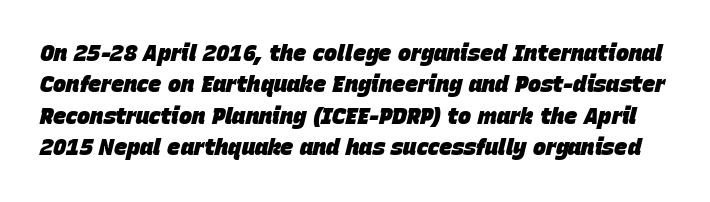
Q: Is the text bold? A: Yes.
Q: Is the text italic (slanted)? A: Yes, it leans right by about 15 degrees.
Q: Is the text underlined? A: No.
Q: Is the spacing between letters normal or unusually wide? A: Normal.
Q: Is the spacing between lines tight, normal or loose? A: Normal.
